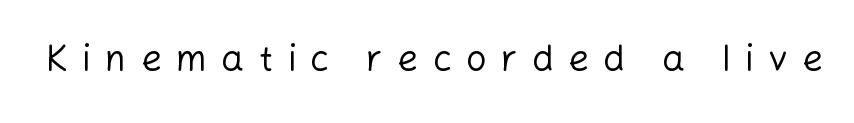
No italicization has been applied; the sample stays upright. Are there feet on the stems? There aren't — it's a sans. The passage shown is typed in a proportional face where columns would drift. Any mark beneath the type? The region is blank. Heft: none added — not bold. Look at the tracking — it's clearly loosened, letters drifting apart.
